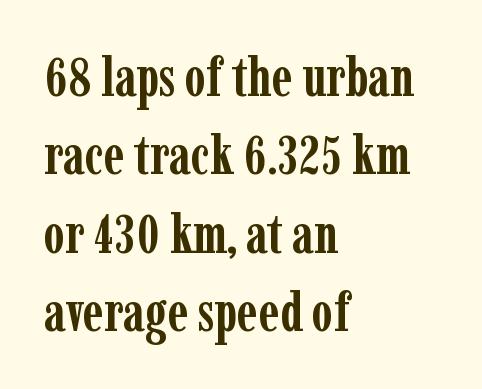
Stroke terminals: seriffed. The specimen omits any rule beneath the text block's lines. Every row of glyphs begins at an identical x-position on the left. Weight check: bold — yes, fully. Honestly, the row spacing looks completely unremarkable.
